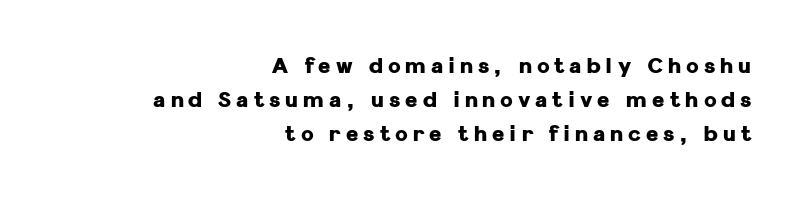
Q: Is the text bold? A: Yes.
Q: Is the text italic (slanted)? A: No, it is upright.
Q: Is the text underlined? A: No.
Q: How is the paragraph aligned? A: Right-aligned.
Q: Is the spacing between letters normal or unusually wide? A: Unusually wide.
Q: Is the spacing between lines tight, normal or loose? A: Normal.
